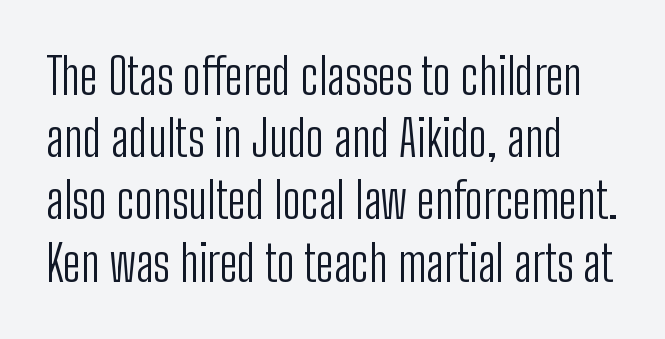
The image shows 49 px light, condensed sans-serif type, upright; set normal line spacing (1.27x), normal letter spacing, not underlined; low stroke contrast and a medium x-height.
